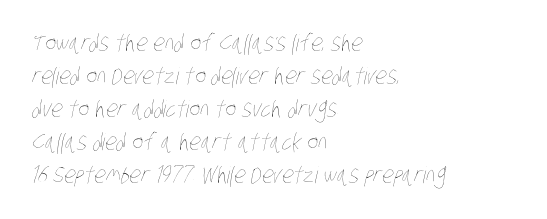
The image shows 23 px text type; set left-aligned, normal line spacing (1.44x), normal letter spacing, not underlined.
